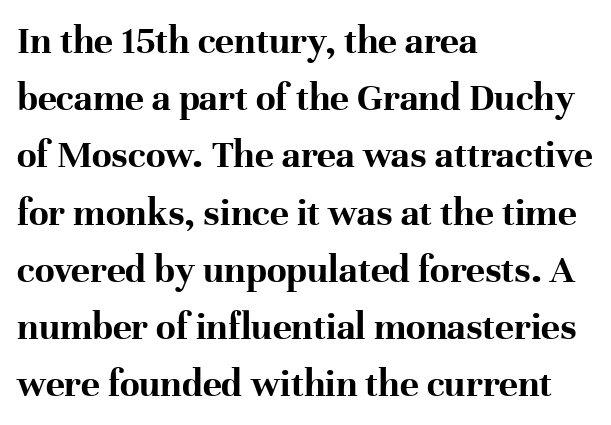
Q: Is the text bold? A: Yes.
Q: Is the text italic (slanted)? A: No, it is upright.
Q: Is the typeface a serif or a sans-serif typeface? A: Serif.
Q: Is the text underlined? A: No.
Q: How is the paragraph aligned? A: Left-aligned.
Q: Is the spacing between letters normal or unusually wide? A: Normal.
Q: Is the spacing between lines tight, normal or loose? A: Normal.
Q: Width (condensed, normal, or wide)? A: Normal.
Q: Stroke contrast? A: High.
Q: x-height? A: Medium.
Q: Monospaced? A: No.
